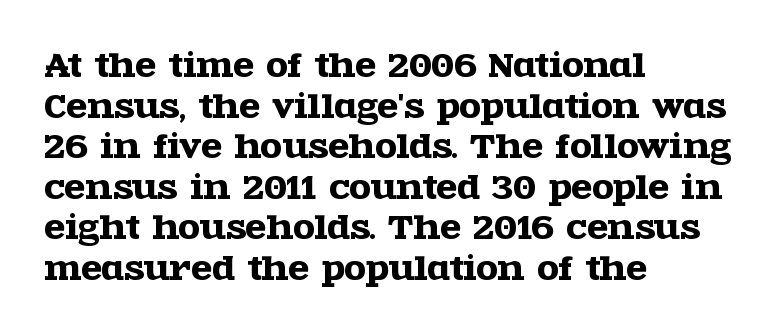
Q: Is the text italic (slanted)? A: No, it is upright.
Q: Is the typeface a serif or a sans-serif typeface? A: Serif.
Q: Is the text underlined? A: No.
Q: How is the paragraph aligned? A: Left-aligned.
Q: Is the spacing between letters normal or unusually wide? A: Normal.
Q: Is the spacing between lines tight, normal or loose? A: Normal.
Q: Width (condensed, normal, or wide)? A: Wide.
Q: x-height? A: Large.
Q: Monospaced? A: No.
